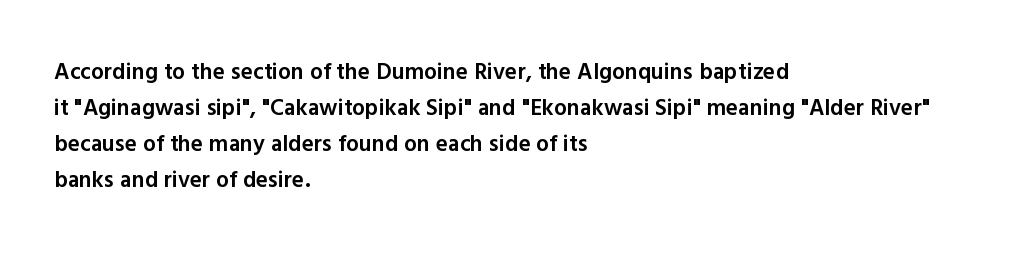
{"italic": "no", "bold": "semi", "underline": "no", "align": "left", "line_spacing": "normal", "line_spacing_ratio": 1.56, "letter_spacing": "normal", "letter_spacing_em": 0.0, "glyph_px": 23}
